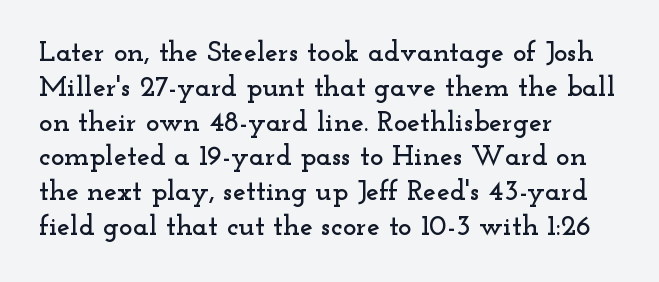
{"serif": "yes", "italic": "no", "width": "wide", "stroke_contrast": "low", "x_height": "small", "monospaced": "no", "underline": "no", "align": "left", "line_spacing_ratio": 1.2, "letter_spacing": "normal", "letter_spacing_em": 0.0, "glyph_px": 29}
